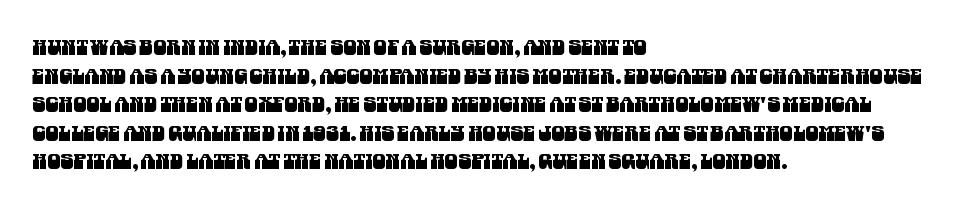
The image shows 21 px text type; set left-aligned, normal line spacing (1.36x), normal letter spacing, not underlined.
